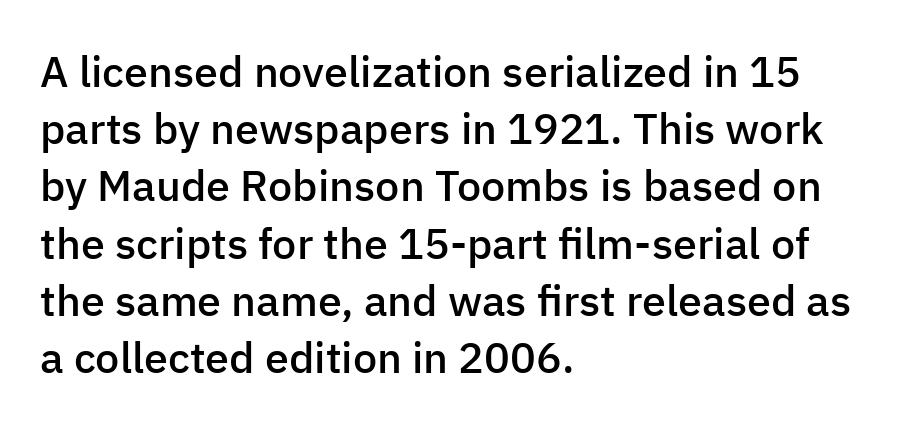
Q: Is the text bold? A: Semi-bold.
Q: Is the text italic (slanted)? A: No, it is upright.
Q: Is the typeface a serif or a sans-serif typeface? A: Sans-serif.
Q: Is the text underlined? A: No.
Q: How is the paragraph aligned? A: Left-aligned.
Q: Is the spacing between letters normal or unusually wide? A: Normal.
Q: Is the spacing between lines tight, normal or loose? A: Normal.
Q: Width (condensed, normal, or wide)? A: Normal.
Q: Stroke contrast? A: Low.
Q: x-height? A: Medium.
Q: Monospaced? A: No.
